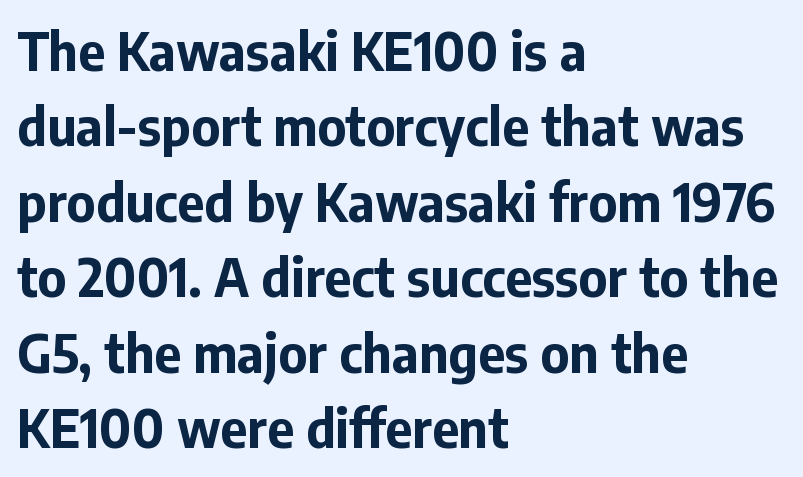
The lines are quadded left. Varying glyph widths throughout — classic text-font behaviour. Is the letter spacing exaggerated? No — it looks like the ordinary default. Notice how the stems are strictly vertical — no italics here.
